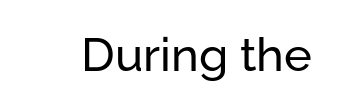
Q: Is the text italic (slanted)? A: No, it is upright.
Q: Is the typeface a serif or a sans-serif typeface? A: Sans-serif.
Q: Is the text underlined? A: No.
Q: Is the spacing between letters normal or unusually wide? A: Normal.
Q: Width (condensed, normal, or wide)? A: Normal.
Q: Stroke contrast? A: Low.
Q: x-height? A: Medium.
Q: Monospaced? A: No.
